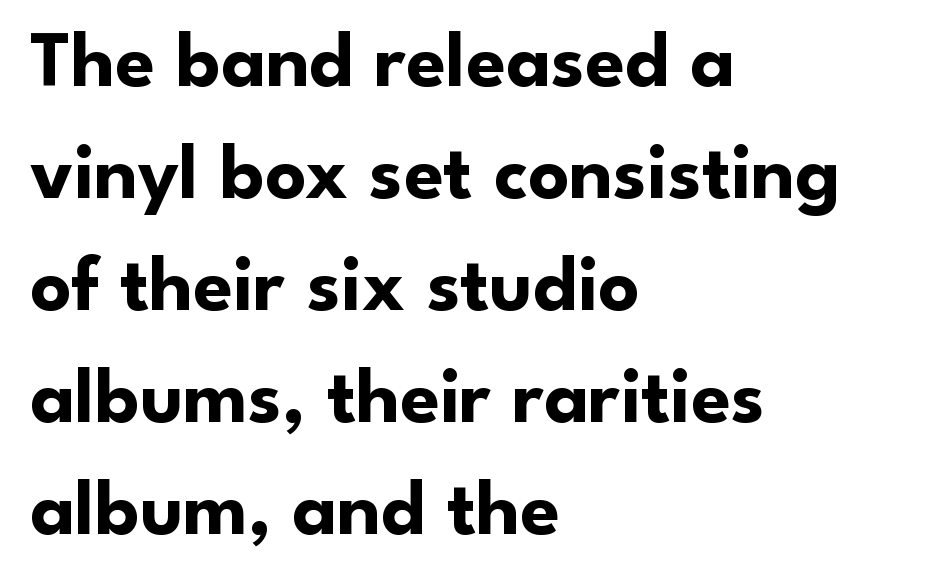
Does the copy run flush right? No — it runs flush left. Posture: straight, roman, zero tilt. Stroke terminals: plain, sans-serif. The line texture is even and compact thanks to regular tracking. Heft: maximum for text — a bold. The specimen omits any rule beneath the text block's lines.
